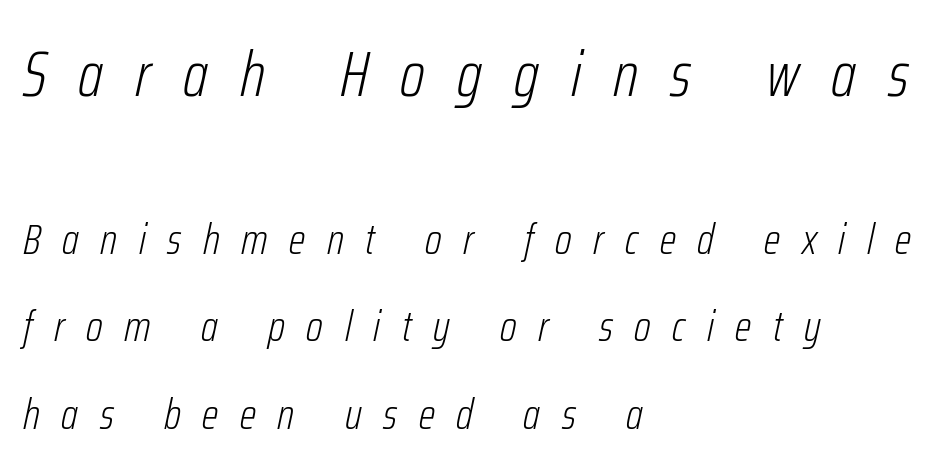
The image shows 64 px light, condensed type, italic (leaning right); set left-aligned, loose line spacing (2.04x), unusually wide letter spacing (+0.5 em), not underlined; the first (top) block is 1.49x larger; low stroke contrast and a medium x-height.
